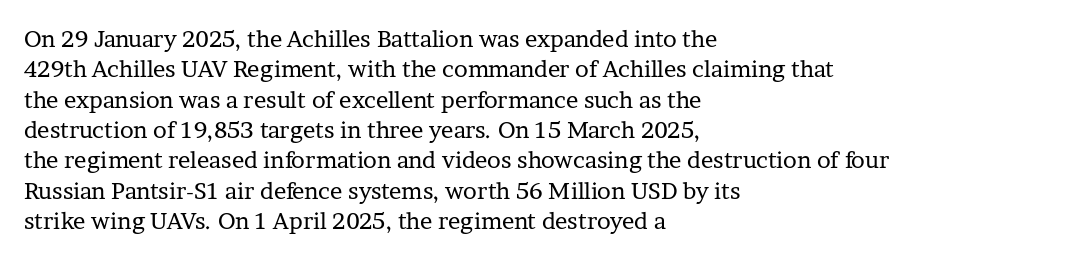
Q: Is the text bold? A: No.
Q: Is the text italic (slanted)? A: No, it is upright.
Q: Is the text underlined? A: No.
Q: How is the paragraph aligned? A: Left-aligned.
Q: Is the spacing between letters normal or unusually wide? A: Normal.
Q: Is the spacing between lines tight, normal or loose? A: Normal.
